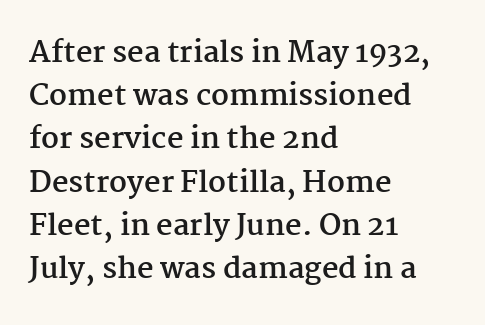
The image shows 29 px semibold serif type, upright; set left-aligned, normal line spacing (1.49x), normal letter spacing, not underlined; medium stroke contrast and a medium x-height.
